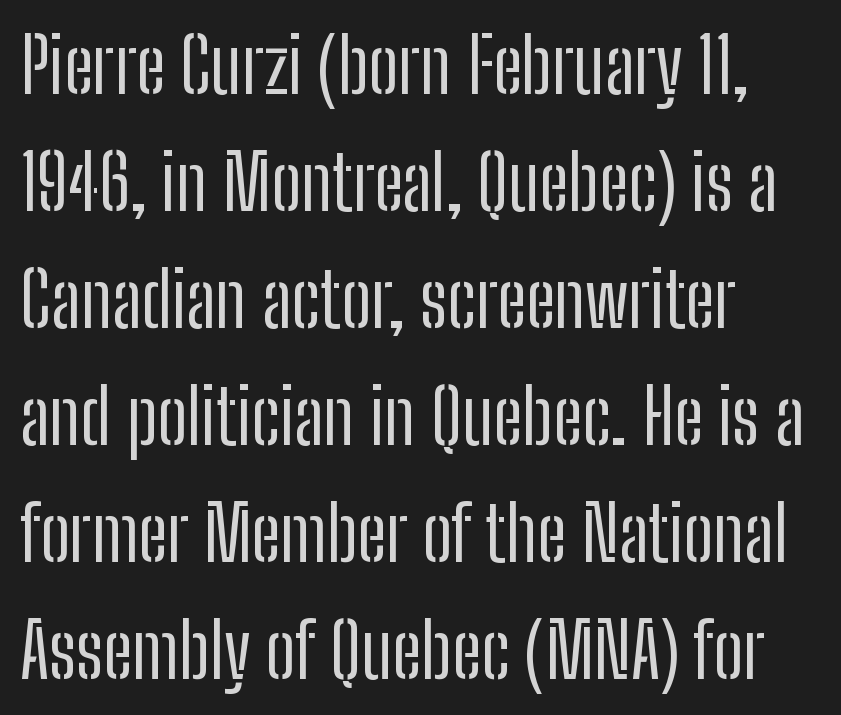
{"serif": "no", "italic": "no", "bold": "no", "weight": "regular", "width": "condensed", "stroke_contrast": "low", "x_height": "medium", "monospaced": "no", "underline": "no", "align": "left", "line_spacing": "normal", "line_spacing_ratio": 1.56, "letter_spacing": "normal", "letter_spacing_em": 0.0, "glyph_px": 75}
